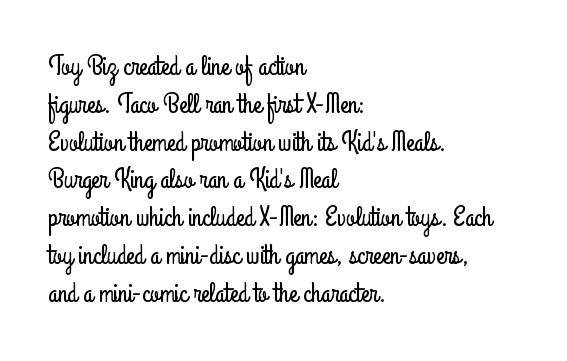
{"underline": "no", "align": "left", "line_spacing": "normal", "line_spacing_ratio": 1.4, "letter_spacing": "normal", "letter_spacing_em": 0.0, "glyph_px": 27}
